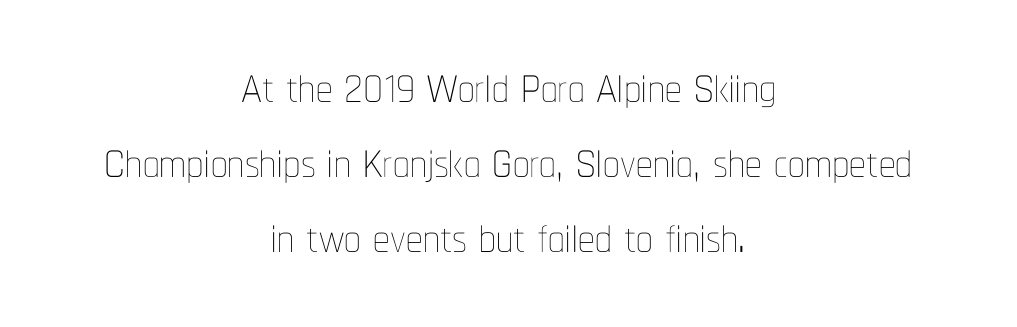
{"italic": "no", "bold": "no", "weight": "thin", "width": "condensed", "stroke_contrast": "low", "x_height": "medium", "monospaced": "no", "underline": "no", "align": "center", "line_spacing": "tight", "line_spacing_ratio": 1.14, "letter_spacing": "normal", "letter_spacing_em": 0.0, "glyph_px": 66}
